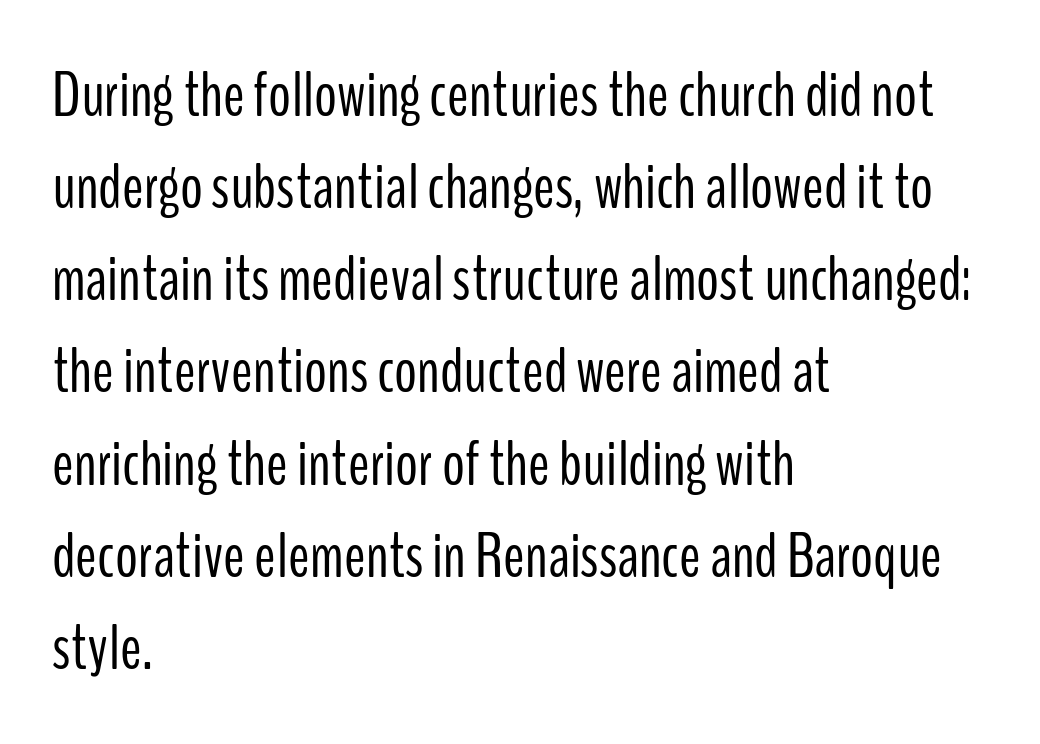
The image shows 64 px light, condensed sans-serif type, upright; set left-aligned, normal line spacing (1.44x), normal letter spacing, not underlined; low stroke contrast and a medium x-height.
